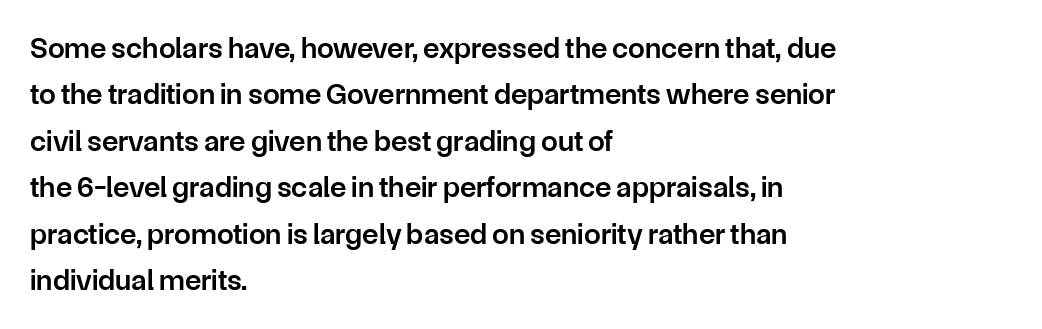
Nothing unusual about the tracking: characters are spaced as the font intends. Type without underlining. Horizontal alignment here is leftward, the default for most running prose. Serif or sans? Sans — the stroke terminals are bare.
